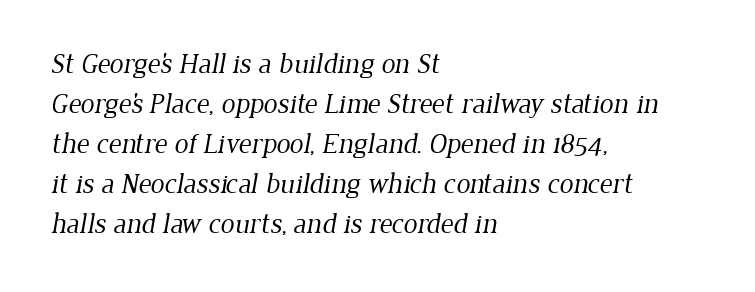
Q: Is the text bold? A: No.
Q: Is the typeface a serif or a sans-serif typeface? A: Serif.
Q: Is the text underlined? A: No.
Q: How is the paragraph aligned? A: Left-aligned.
Q: Is the spacing between letters normal or unusually wide? A: Normal.
Q: Is the spacing between lines tight, normal or loose? A: Normal.
Q: Width (condensed, normal, or wide)? A: Normal.
Q: Stroke contrast? A: Low.
Q: x-height? A: Medium.
Q: Monospaced? A: No.
